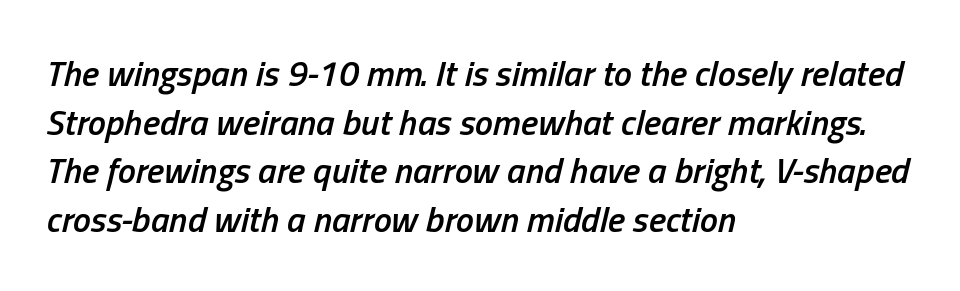
The image shows 36 px semibold, condensed type, italic (leaning right); set left-aligned, normal line spacing (1.35x), normal letter spacing, not underlined; low stroke contrast and a medium x-height.
